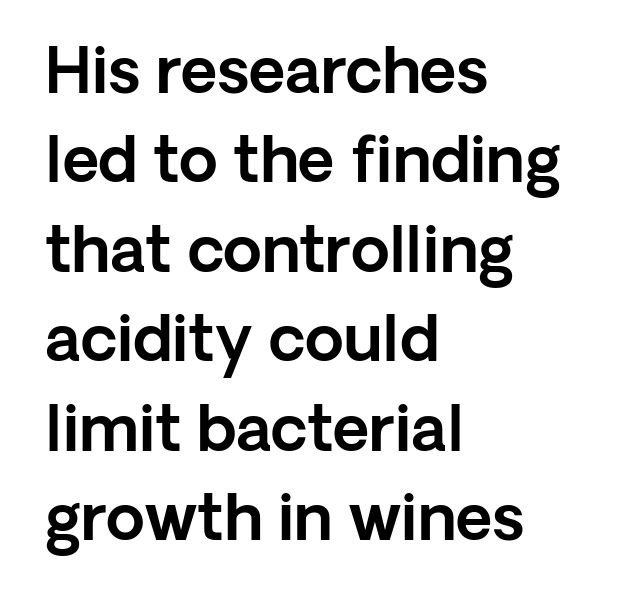
The image shows 63 px sans-serif type, upright; set left-aligned, normal line spacing (1.42x), normal letter spacing, not underlined; a medium x-height.
